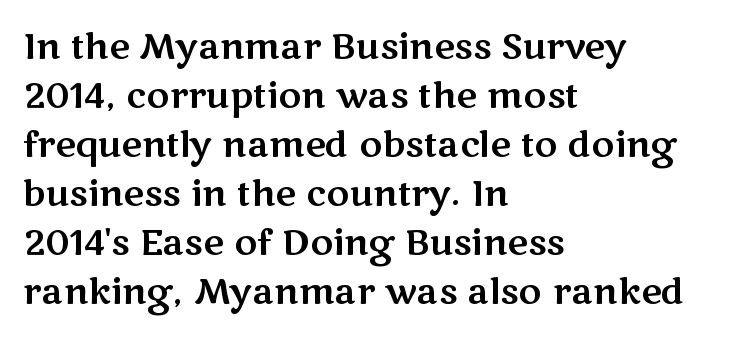
{"serif": "no", "italic": "no", "width": "wide", "stroke_contrast": "medium", "x_height": "medium", "monospaced": "no", "underline": "no", "align": "left", "line_spacing": "normal", "line_spacing_ratio": 1.4, "letter_spacing": "normal", "letter_spacing_em": 0.0, "glyph_px": 35}
